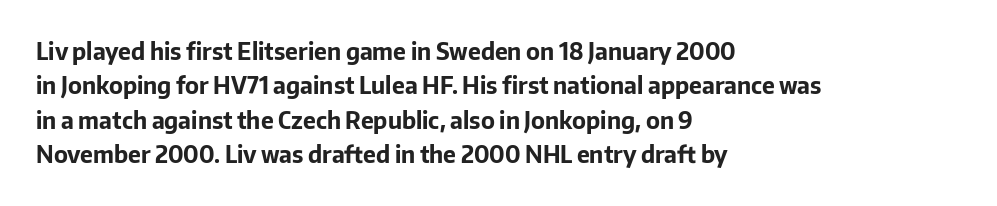
{"italic": "no", "bold": "yes", "underline": "no", "align": "left", "line_spacing": "normal", "line_spacing_ratio": 1.5, "letter_spacing": "normal", "letter_spacing_em": 0.0, "glyph_px": 23}
